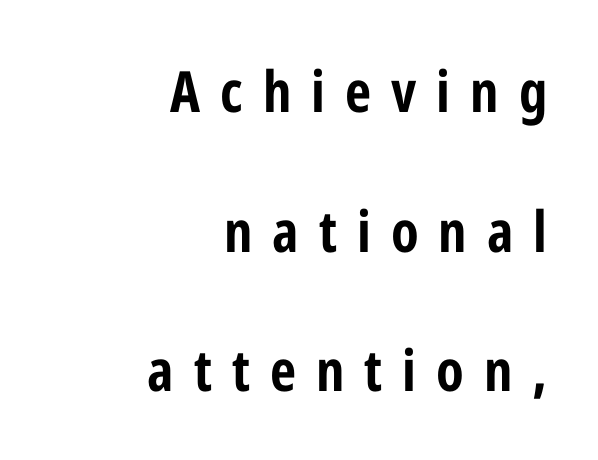
{"serif": "no", "italic": "no", "width": "condensed", "stroke_contrast": "low", "x_height": "medium", "monospaced": "no", "underline": "no", "align": "right", "line_spacing": "loose", "line_spacing_ratio": 2.45, "letter_spacing": "wide", "letter_spacing_em": 0.35, "glyph_px": 57}
